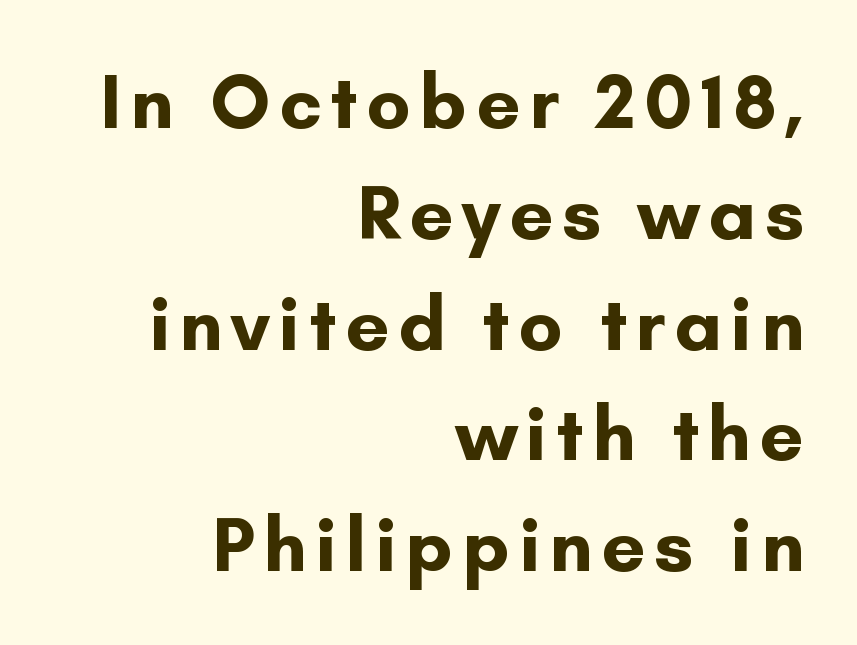
Q: Is the text bold? A: Yes.
Q: Is the text italic (slanted)? A: No, it is upright.
Q: Is the typeface a serif or a sans-serif typeface? A: Sans-serif.
Q: Is the text underlined? A: No.
Q: How is the paragraph aligned? A: Right-aligned.
Q: Is the spacing between lines tight, normal or loose? A: Normal.
Q: Width (condensed, normal, or wide)? A: Normal.
Q: Stroke contrast? A: Low.
Q: x-height? A: Small.
Q: Monospaced? A: No.
